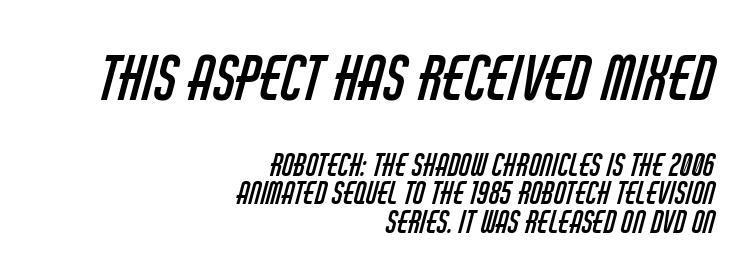
The passage shown is not bold in any degree. A typesetter would call this zero additional tracking. Each letter keeps its own natural width here, so spacing adapts to shape. The emphasis by scale lands on block number one, above.
